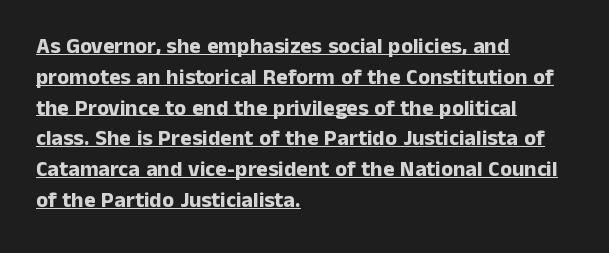
Q: Is the text bold? A: Yes.
Q: Is the text italic (slanted)? A: No, it is upright.
Q: Is the text underlined? A: Yes.
Q: How is the paragraph aligned? A: Left-aligned.
Q: Is the spacing between letters normal or unusually wide? A: Normal.
Q: Is the spacing between lines tight, normal or loose? A: Normal.
